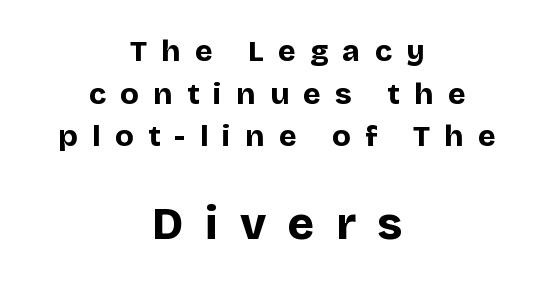
Weight check: bold — yes, fully. Varying glyph widths throughout — classic text-font behaviour. No feet cap the strokes, marking this as sans-serif type. Summary of vertical rhythm: regular, with standard interline spacing.
